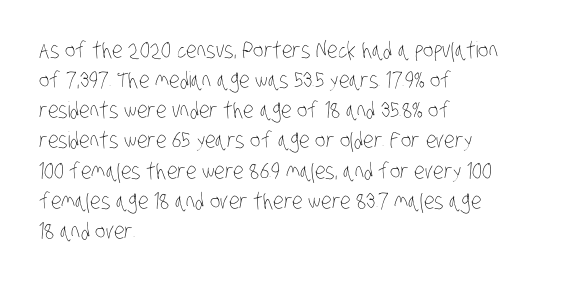
The characters are drawn with everyday or finer stroke widths. A typesetter would call this leading conventional body-copy spacing. Tracking value appears to be zero — textbook default spacing. The paragraph has a hard left edge and a soft right edge.
